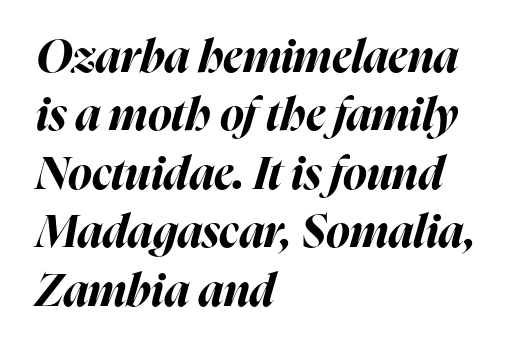
The image shows 45 px bold type, italic (leaning right); set left-aligned, normal line spacing (1.3x), normal letter spacing, not underlined; high stroke contrast and a medium x-height.
